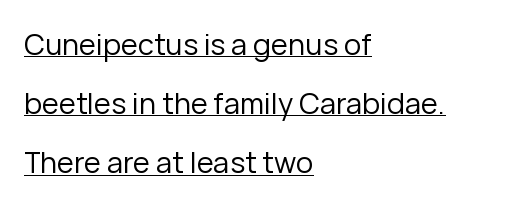
{"serif": "no", "italic": "no", "bold": "no", "weight": "regular", "width": "normal", "stroke_contrast": "low", "x_height": "medium", "monospaced": "no", "underline": "yes", "align": "left", "line_spacing": "loose", "line_spacing_ratio": 2.04, "letter_spacing": "normal", "letter_spacing_em": 0.0, "glyph_px": 29}
